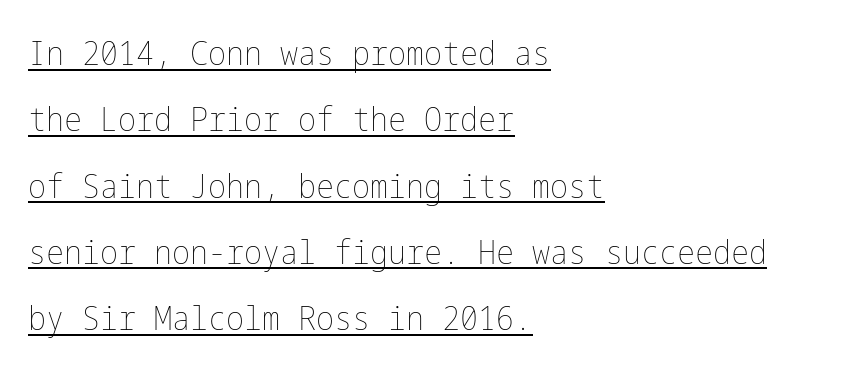
Quick note: underline on. One-word summary of the alignment: left. How are the letters spaced? Ordinarily, with no added tracking. Horizontal bands of white between lines are thick stripes. The letters look calm and open, with moderate or lighter stems. The typography opts for an upright posture over an oblique one.
